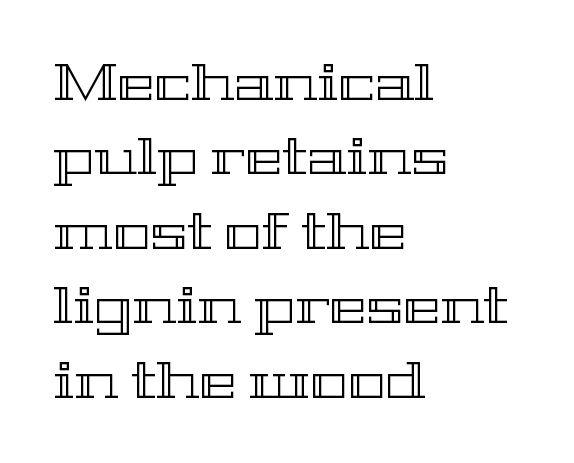
{"italic": "no", "width": "wide", "x_height": "medium", "monospaced": "no", "underline": "no", "align": "left", "line_spacing": "normal", "line_spacing_ratio": 1.49, "letter_spacing": "normal", "letter_spacing_em": 0.0, "glyph_px": 50}
